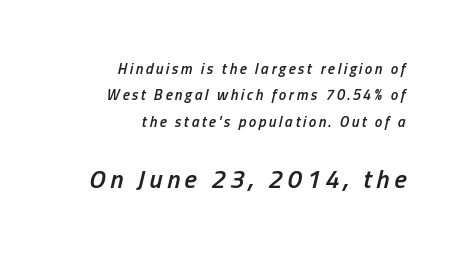
Compare the two chunks: the lower has the greater cap height. This sample uses an oblique cut, with every glyph tilted off the vertical. This is the in-between weight designers call semibold or demi. Check under the words: just untouched page.
